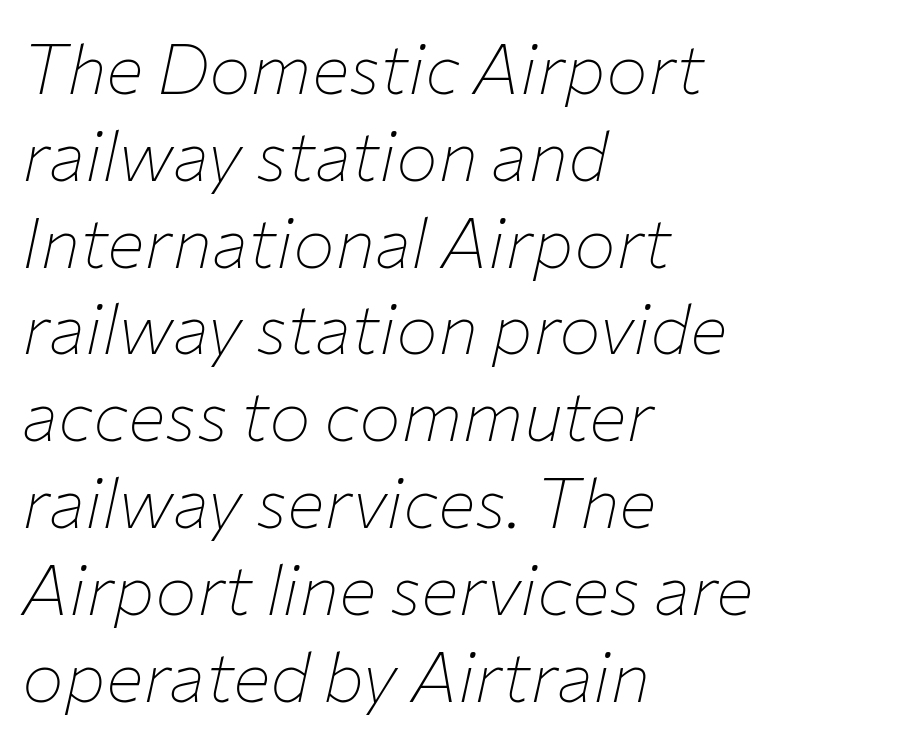
Teacher's note: observe the even left margin — that is flush-left alignment. Glance below the letters and you will spot only blank space. Tracking value appears to be zero — textbook default spacing. Designer's note — italics engaged.
